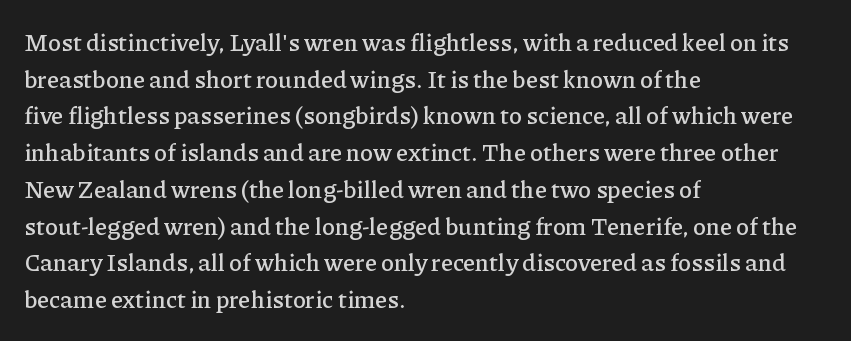
{"italic": "no", "underline": "no", "align": "left", "line_spacing": "normal", "line_spacing_ratio": 1.53, "letter_spacing": "normal", "letter_spacing_em": 0.0, "glyph_px": 24}
